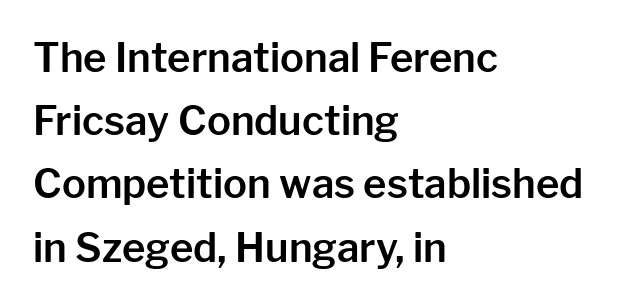
Q: Is the text italic (slanted)? A: No, it is upright.
Q: Is the typeface a serif or a sans-serif typeface? A: Sans-serif.
Q: Is the text underlined? A: No.
Q: How is the paragraph aligned? A: Left-aligned.
Q: Is the spacing between letters normal or unusually wide? A: Normal.
Q: Is the spacing between lines tight, normal or loose? A: Normal.
Q: Width (condensed, normal, or wide)? A: Normal.
Q: Stroke contrast? A: Low.
Q: x-height? A: Medium.
Q: Monospaced? A: No.
